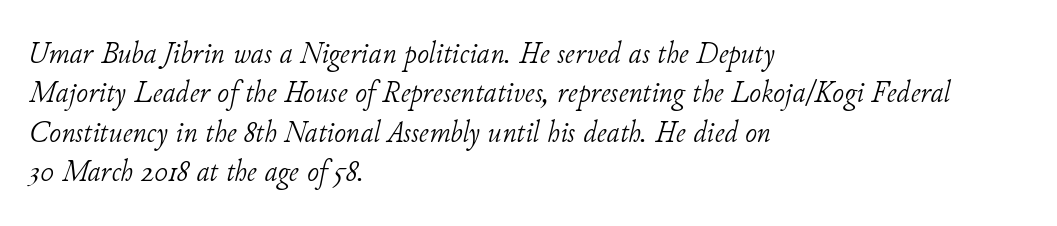
The image shows 32 px light serif type, italic (leaning right); set left-aligned, line spacing 1.23x, normal letter spacing, not underlined; low stroke contrast and a small x-height.
